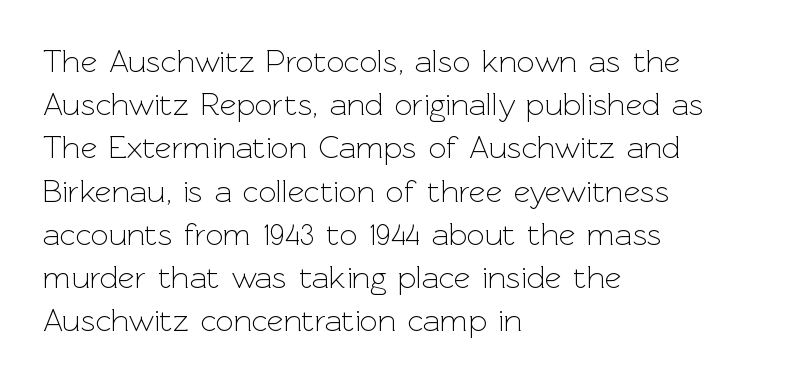
Words appear dense and cohesive because spacing is normal. This is sans-serif lettering, the kind often seen on screens and signage. Is this a heavy cut? Hardly; it is regular or lighter. Compared with a centered layout, this one pins lines to the left instead. In terms of leading, this rendering sits right in the middle.
